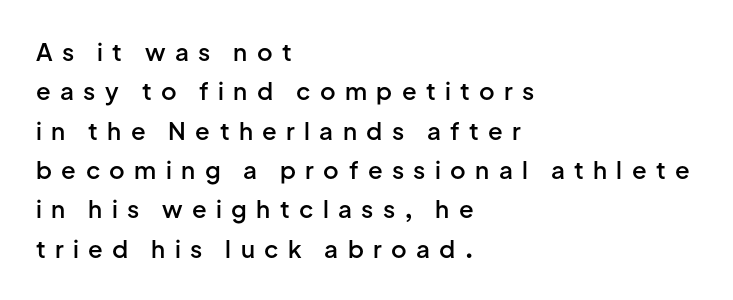
{"italic": "no", "bold": "semi", "underline": "no", "align": "left", "line_spacing": "normal", "line_spacing_ratio": 1.64, "letter_spacing": "wide", "letter_spacing_em": 0.39, "glyph_px": 24}
